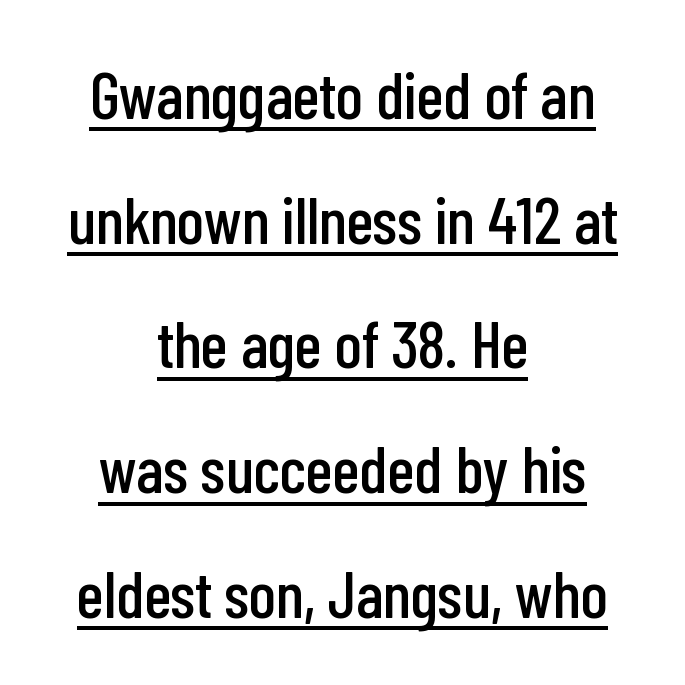
Beneath each row of characters lies a ruled line. Do the letters lean? They stand straight. Does the type have serifs? No, each stem ends abruptly. The line texture is even and compact thanks to regular tracking.
